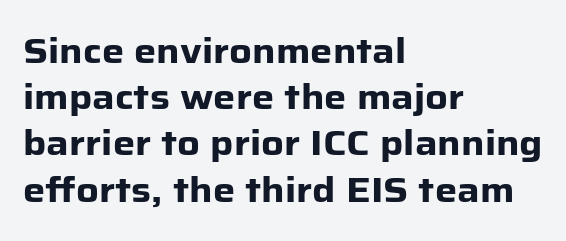
{"serif": "no", "italic": "no", "bold": "yes", "weight": "heavy", "width": "normal", "stroke_contrast": "low", "x_height": "medium", "monospaced": "no", "underline": "no", "align": "left", "line_spacing": "normal", "line_spacing_ratio": 1.32, "letter_spacing": "normal", "letter_spacing_em": 0.0, "glyph_px": 35}
